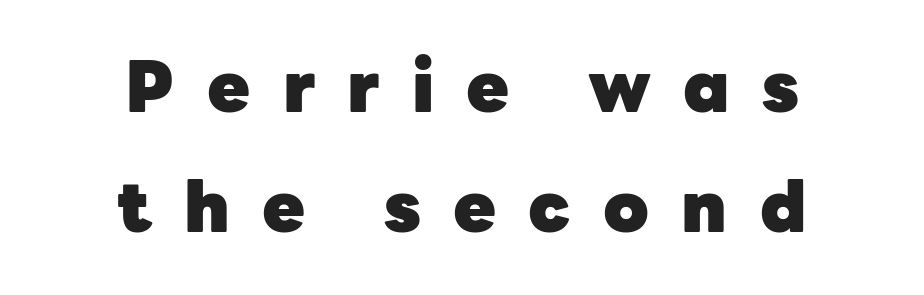
{"serif": "no", "italic": "no", "bold": "yes", "weight": "heavy", "width": "normal", "stroke_contrast": "low", "x_height": "medium", "monospaced": "no", "underline": "no", "align": "center", "line_spacing_ratio": 1.72, "letter_spacing": "wide", "letter_spacing_em": 0.46, "glyph_px": 70}
